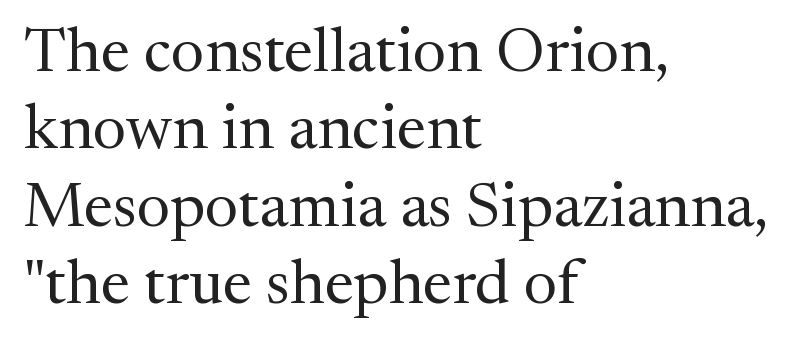
The image shows 63 px regular-weight serif type, upright; set left-aligned, line spacing 1.23x, normal letter spacing, not underlined; medium stroke contrast and a medium x-height.
